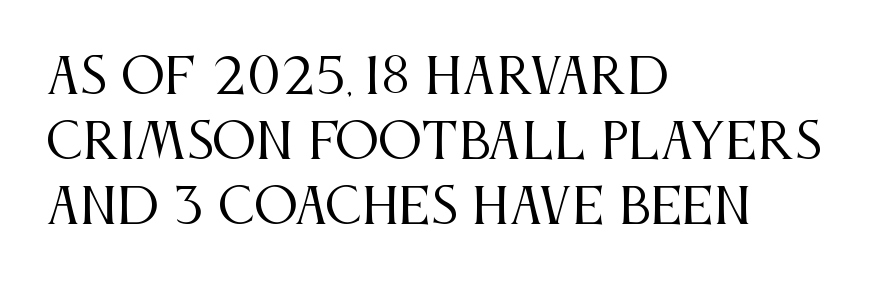
{"serif": "yes", "italic": "no", "bold": "no", "weight": "regular", "width": "condensed", "stroke_contrast": "medium", "x_height": "large", "monospaced": "no", "underline": "no", "align": "left", "line_spacing": "normal", "line_spacing_ratio": 1.33, "letter_spacing": "normal", "letter_spacing_em": 0.0, "glyph_px": 49}
